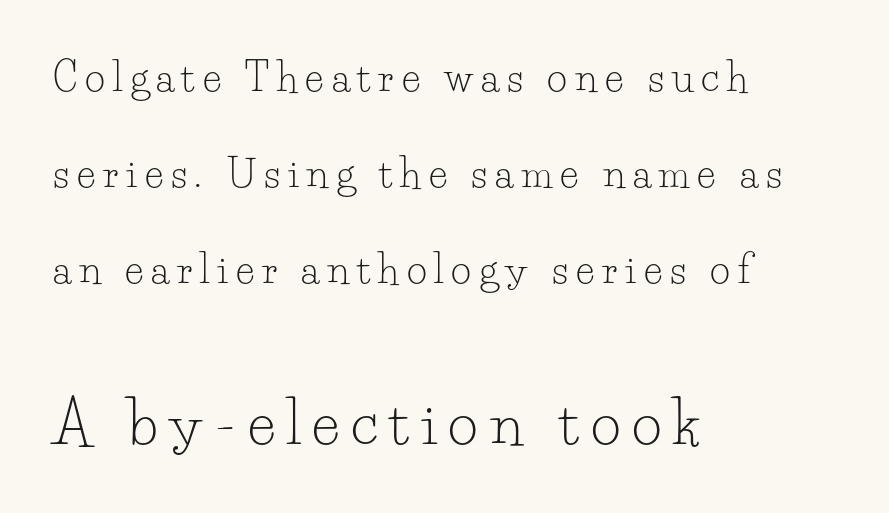
The image shows 58 px light serif type, upright; set left-aligned, loose line spacing (2.46x), unusually wide letter spacing (+0.2 em), not underlined; the second (bottom) block is 1.49x larger; low stroke contrast and a small x-height.
